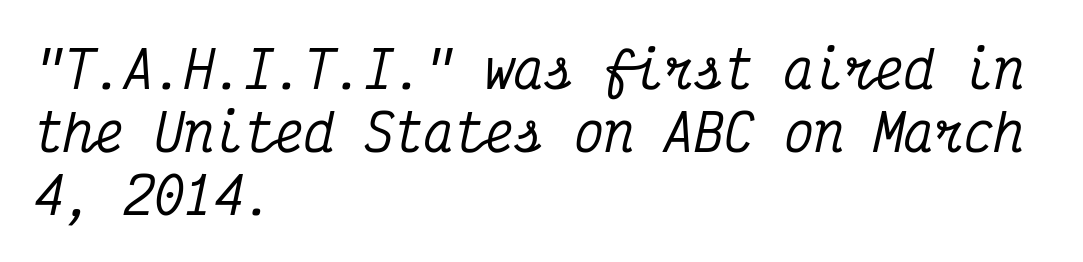
The image shows 50 px condensed serif type, italic (leaning right), monospaced; set left-aligned, normal line spacing (1.26x), normal letter spacing, not underlined; medium stroke contrast and a medium x-height.
